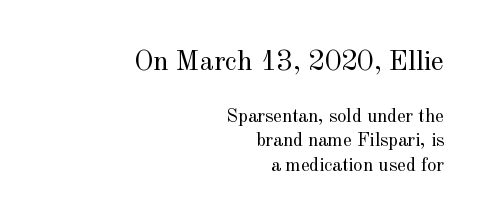
The image shows 28 px regular-weight serif type, upright; set right-aligned, normal line spacing (1.29x), normal letter spacing, not underlined; the first (top) block is 1.47x larger; a small x-height.
